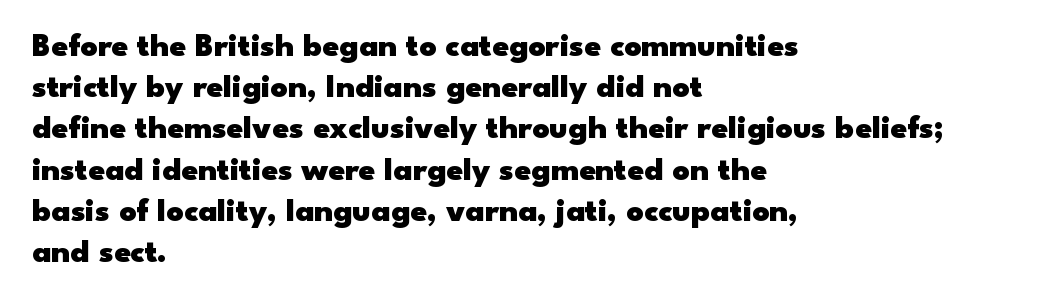
The image shows 33 px heavy, wide sans-serif type, upright; set left-aligned, normal line spacing (1.25x), normal letter spacing, not underlined; low stroke contrast and a small x-height.
